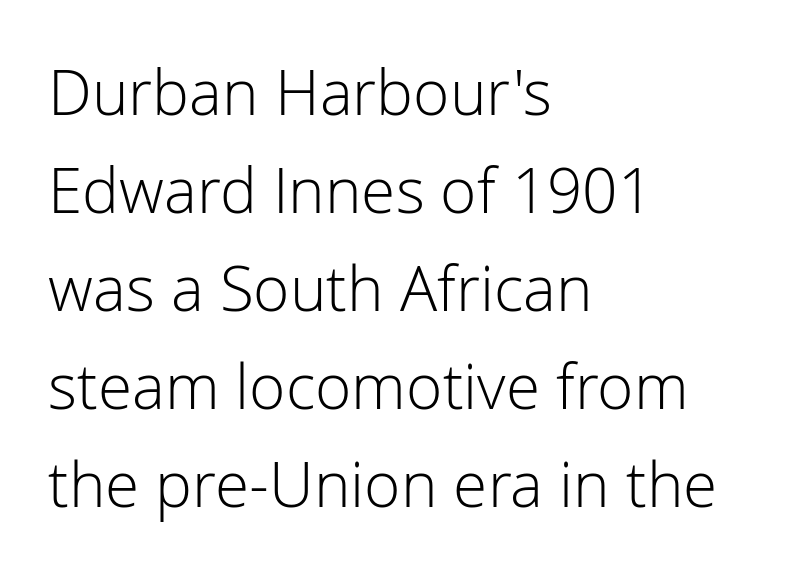
Q: Is the text bold? A: No.
Q: Is the text italic (slanted)? A: No, it is upright.
Q: Is the typeface a serif or a sans-serif typeface? A: Sans-serif.
Q: Is the text underlined? A: No.
Q: How is the paragraph aligned? A: Left-aligned.
Q: Is the spacing between letters normal or unusually wide? A: Normal.
Q: Is the spacing between lines tight, normal or loose? A: Normal.
Q: Width (condensed, normal, or wide)? A: Normal.
Q: Stroke contrast? A: Low.
Q: x-height? A: Medium.
Q: Monospaced? A: No.
